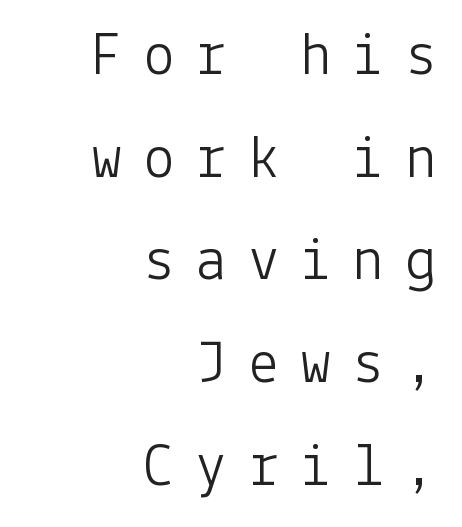
{"serif": "no", "italic": "no", "bold": "no", "weight": "light", "width": "normal", "stroke_contrast": "low", "x_height": "medium", "underline": "no", "align": "right", "line_spacing": "normal", "line_spacing_ratio": 1.63, "letter_spacing": "wide", "letter_spacing_em": 0.33, "glyph_px": 63}
